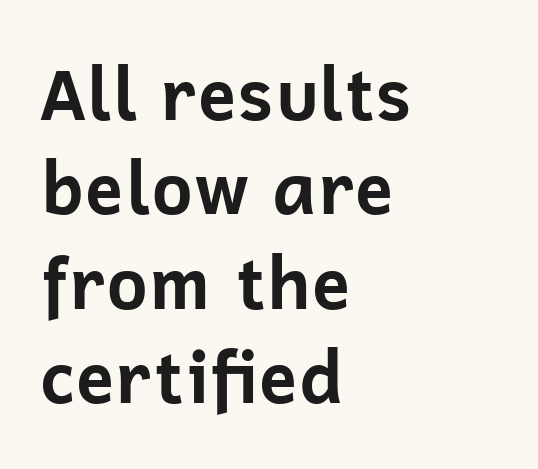
{"serif": "no", "italic": "no", "bold": "yes", "weight": "bold", "width": "normal", "stroke_contrast": "low", "x_height": "medium", "monospaced": "no", "underline": "no", "align": "left", "line_spacing": "normal", "line_spacing_ratio": 1.33, "letter_spacing": "normal", "letter_spacing_em": 0.0, "glyph_px": 71}
